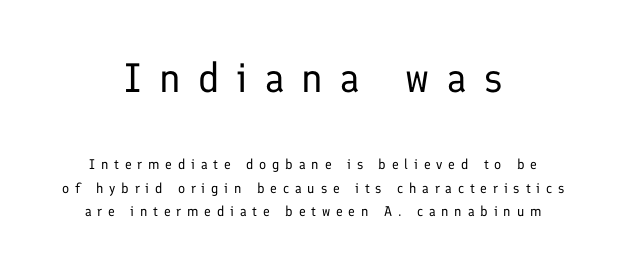
{"serif": "no", "italic": "no", "bold": "no", "weight": "regular", "width": "normal", "stroke_contrast": "low", "x_height": "medium", "monospaced": "no", "underline": "no", "align": "center", "line_spacing": "normal", "line_spacing_ratio": 1.69, "letter_spacing": "wide", "letter_spacing_em": 0.42, "larger_block": "first", "size_ratio": 2.93, "glyph_px": 41}
